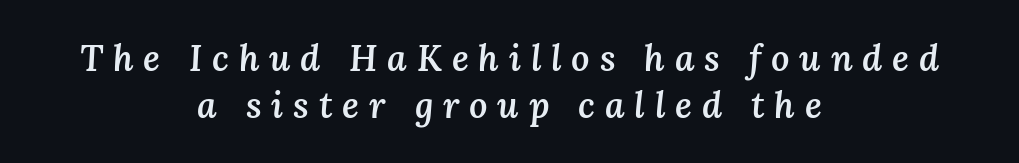
Q: Is the text bold? A: Semi-bold.
Q: Is the text italic (slanted)? A: Yes, it leans right by about 3 degrees.
Q: Is the text underlined? A: No.
Q: How is the paragraph aligned? A: Centered.
Q: Is the spacing between letters normal or unusually wide? A: Unusually wide.
Q: Is the spacing between lines tight, normal or loose? A: Normal.
Q: Width (condensed, normal, or wide)? A: Normal.
Q: Stroke contrast? A: Medium.
Q: x-height? A: Medium.
Q: Monospaced? A: No.
